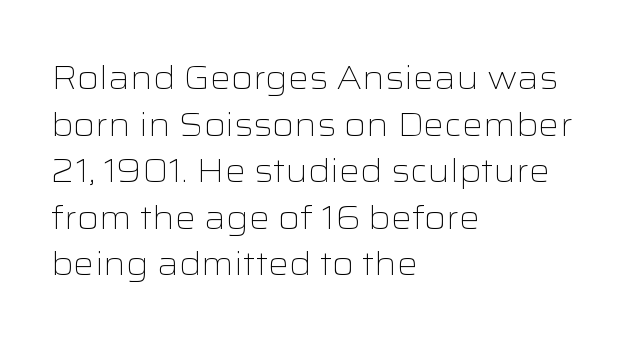
{"serif": "no", "italic": "no", "bold": "no", "weight": "light", "width": "wide", "stroke_contrast": "low", "x_height": "medium", "monospaced": "no", "underline": "no", "align": "left", "line_spacing": "normal", "line_spacing_ratio": 1.41, "letter_spacing": "normal", "letter_spacing_em": 0.0, "glyph_px": 33}
